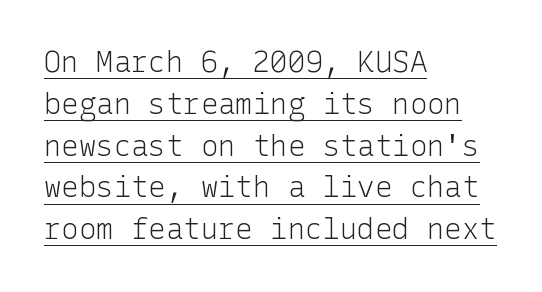
Q: Is the text bold? A: No.
Q: Is the text italic (slanted)? A: No, it is upright.
Q: Is the typeface a serif or a sans-serif typeface? A: Sans-serif.
Q: Is the text underlined? A: Yes.
Q: How is the paragraph aligned? A: Left-aligned.
Q: Is the spacing between letters normal or unusually wide? A: Normal.
Q: Is the spacing between lines tight, normal or loose? A: Normal.
Q: Width (condensed, normal, or wide)? A: Normal.
Q: Stroke contrast? A: Low.
Q: x-height? A: Medium.
